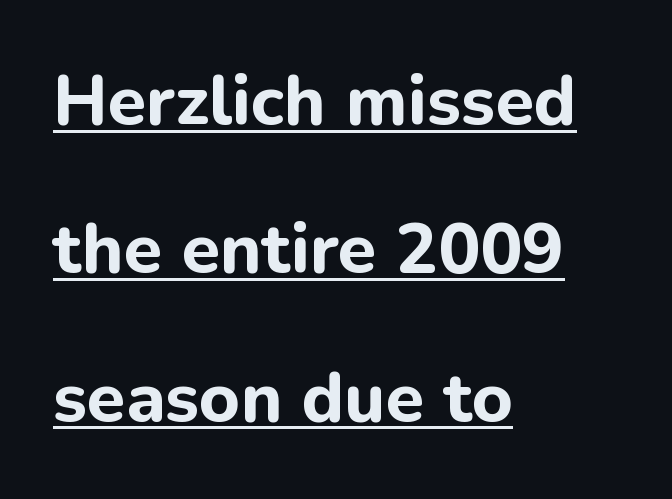
Quick note: underline on. Spacing verdict: proportional, widths tailored to each character. The axis of the letterforms is exactly vertical. The letters are bold, with thick, heavy strokes.
